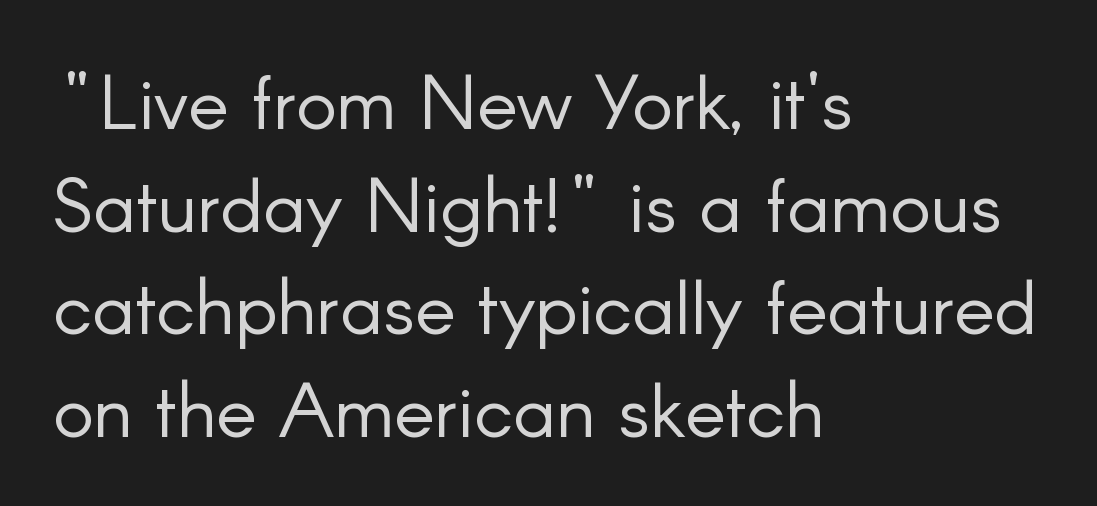
Q: Is the text bold? A: No.
Q: Is the text italic (slanted)? A: No, it is upright.
Q: Is the typeface a serif or a sans-serif typeface? A: Sans-serif.
Q: Is the text underlined? A: No.
Q: How is the paragraph aligned? A: Left-aligned.
Q: Is the spacing between letters normal or unusually wide? A: Normal.
Q: Is the spacing between lines tight, normal or loose? A: Normal.
Q: Width (condensed, normal, or wide)? A: Normal.
Q: Stroke contrast? A: Low.
Q: x-height? A: Small.
Q: Monospaced? A: No.
